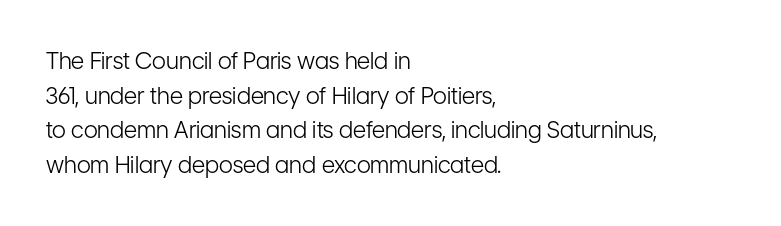
The image shows 23 px text type, upright; set left-aligned, normal line spacing (1.51x), normal letter spacing, not underlined.
